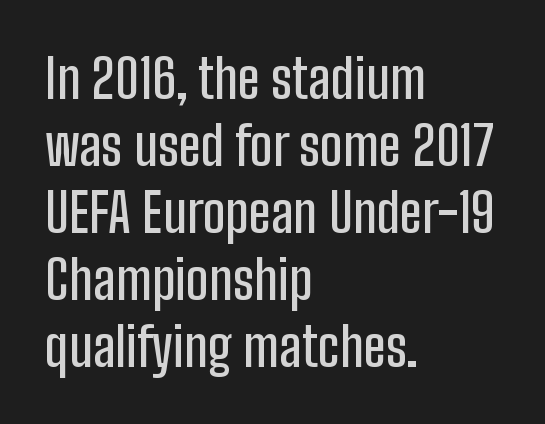
Look at the bottom of the vertical strokes: they stop flat, with no serifs. The strip under each line holds only bare page. Does the lettering tilt? It doesn't — this is upright. Is the block centered? No — it sits flush against the left margin. The horizontal fit of the characters is conventional and even. Looks like regular typesetting: each glyph gets only the width it needs.
